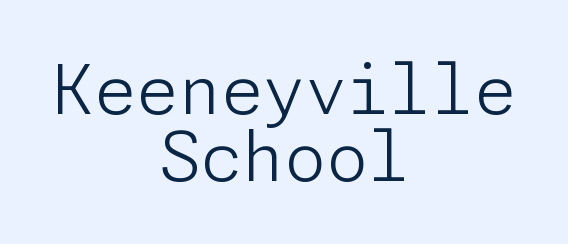
This sample uses plain, unmodified letter spacing. Characters remain perfectly vertical along every line. Horizontal bands of white between lines are thin slivers. The paragraph has two soft edges and a firm central axis.
